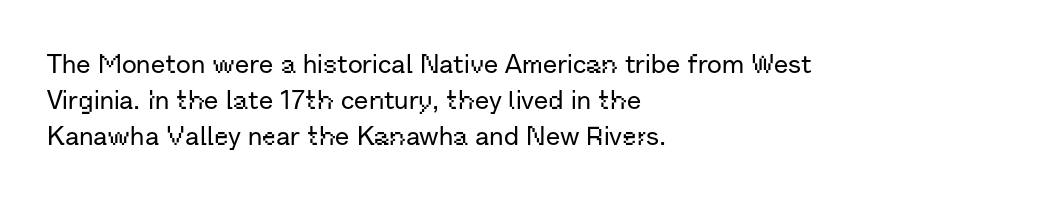
Q: Is the text italic (slanted)? A: No, it is upright.
Q: Is the text underlined? A: No.
Q: How is the paragraph aligned? A: Left-aligned.
Q: Is the spacing between letters normal or unusually wide? A: Normal.
Q: Is the spacing between lines tight, normal or loose? A: Normal.
